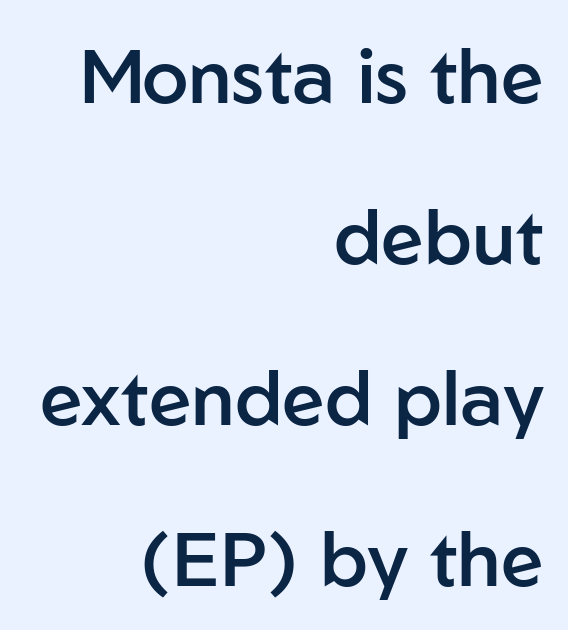
Character widths vary here, with narrow letters taking less room than wide ones. The lettering stays uniformly vertical, giving the passage a roman look. How are the letters spaced? Ordinarily, with no added tracking. Serifs: no, the terminals of the letterforms are clean.
